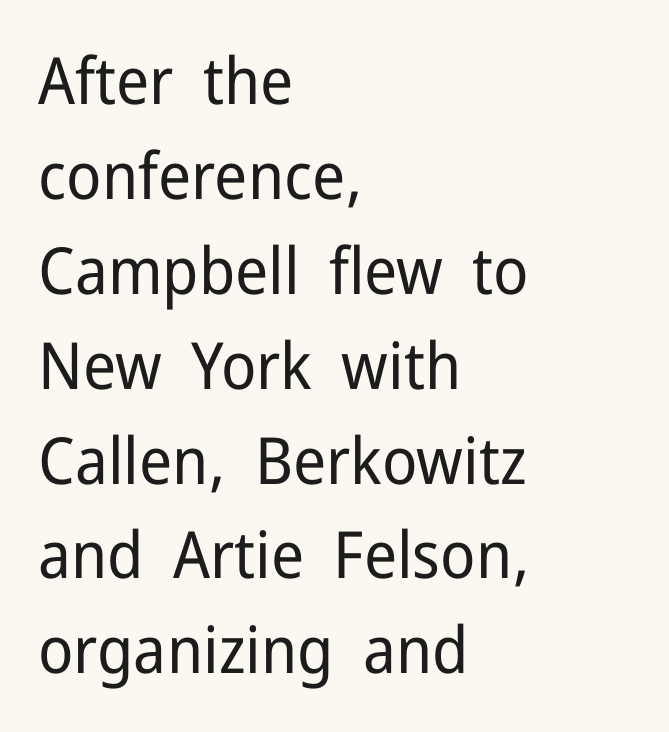
Q: Is the text bold? A: No.
Q: Is the text italic (slanted)? A: No, it is upright.
Q: Is the typeface a serif or a sans-serif typeface? A: Sans-serif.
Q: Is the text underlined? A: No.
Q: How is the paragraph aligned? A: Left-aligned.
Q: Is the spacing between letters normal or unusually wide? A: Normal.
Q: Is the spacing between lines tight, normal or loose? A: Normal.
Q: Width (condensed, normal, or wide)? A: Normal.
Q: Stroke contrast? A: Low.
Q: x-height? A: Medium.
Q: Monospaced? A: No.
